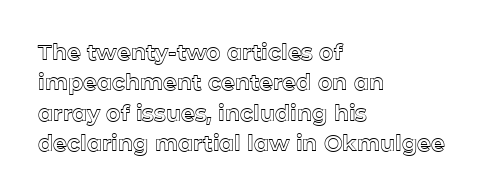
{"italic": "no", "underline": "no", "align": "left", "line_spacing": "normal", "line_spacing_ratio": 1.38, "letter_spacing": "normal", "letter_spacing_em": 0.0, "glyph_px": 22}
